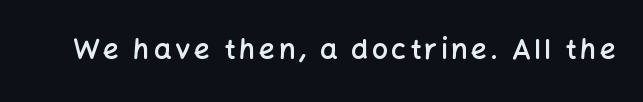
Q: Is the text bold? A: Semi-bold.
Q: Is the text italic (slanted)? A: No, it is upright.
Q: Is the typeface a serif or a sans-serif typeface? A: Sans-serif.
Q: Is the text underlined? A: No.
Q: Width (condensed, normal, or wide)? A: Normal.
Q: Stroke contrast? A: Low.
Q: x-height? A: Medium.
Q: Monospaced? A: No.
